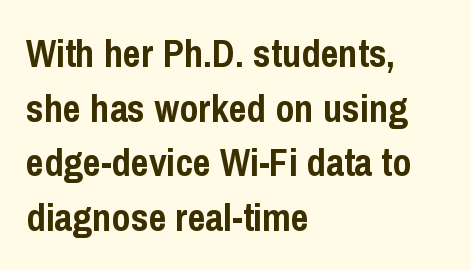
The image shows 39 px semibold, condensed sans-serif type, upright; set left-aligned, normal line spacing (1.4x), normal letter spacing, not underlined; low stroke contrast and a medium x-height.
